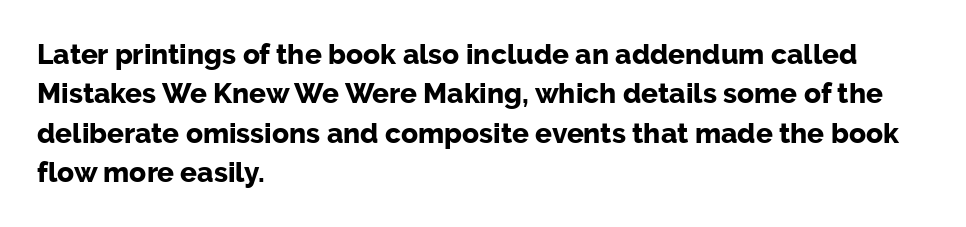
Typeset ragged right — the left edge is the straight one. Look at the stroke-to-counter ratio: heavy, a bold. A sans-serif font was chosen for this passage. Default kerning and tracking; the words read as compact shapes. Words float on clear page, feet unadorned.
